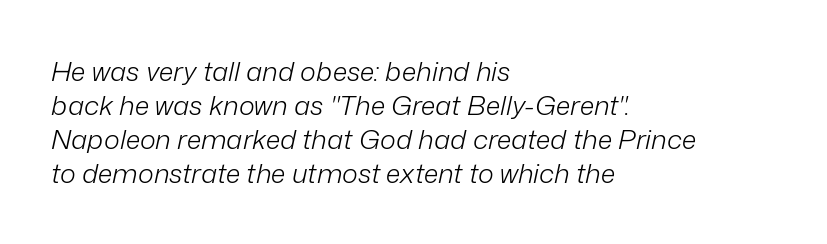
A classic flush-left, rag-right setting is used for this passage. Italic? Definitely — the glyphs are oblique. The space beneath each line is pristine and unruled. The rendering uses a moderate line-height, typical for paragraphs. Heft: none added — not bold.
